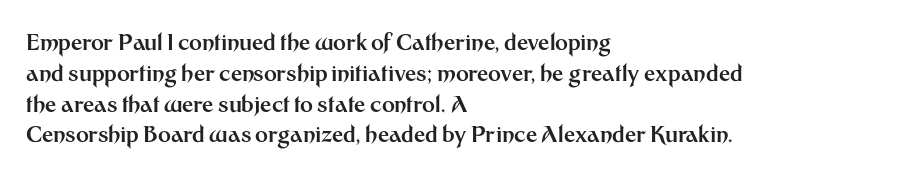
Q: Is the text bold? A: Yes.
Q: Is the text italic (slanted)? A: No, it is upright.
Q: Is the text underlined? A: No.
Q: How is the paragraph aligned? A: Left-aligned.
Q: Is the spacing between letters normal or unusually wide? A: Normal.
Q: Is the spacing between lines tight, normal or loose? A: Normal.
